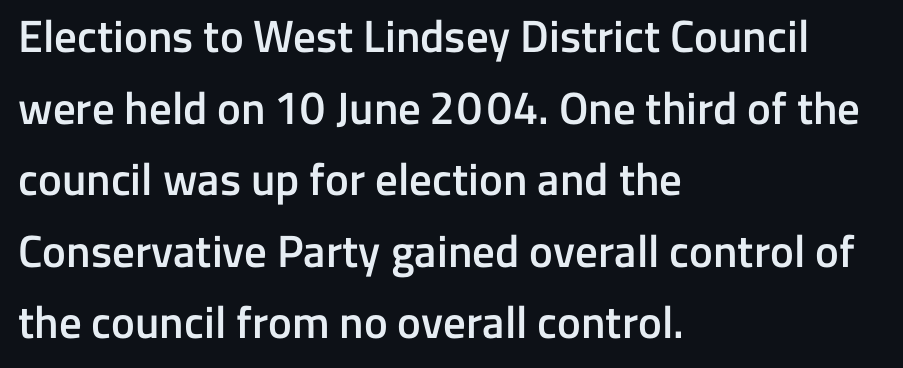
Q: Is the text bold? A: Semi-bold.
Q: Is the text italic (slanted)? A: No, it is upright.
Q: Is the typeface a serif or a sans-serif typeface? A: Sans-serif.
Q: Is the text underlined? A: No.
Q: How is the paragraph aligned? A: Left-aligned.
Q: Is the spacing between letters normal or unusually wide? A: Normal.
Q: Is the spacing between lines tight, normal or loose? A: Normal.
Q: Width (condensed, normal, or wide)? A: Normal.
Q: Stroke contrast? A: Low.
Q: x-height? A: Medium.
Q: Monospaced? A: No.
